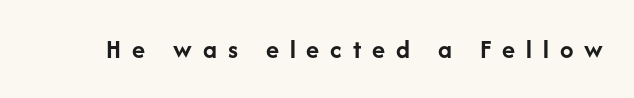
Style check: upright. The sample has been set heavy, in full bold. You could only call the tracking loose — the letters float apart. Only glyphs here, with clear space below each row.
